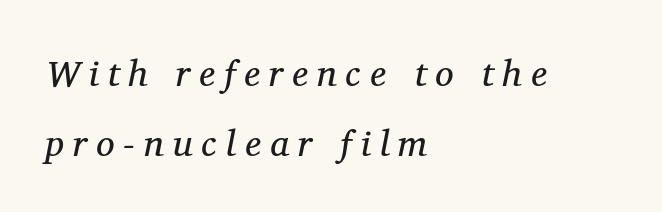
{"serif": "yes", "italic": "yes", "lean": "right", "slant_degrees": 11, "bold": "no", "weight": "regular", "width": "normal", "stroke_contrast": "medium", "x_height": "medium", "monospaced": "no", "underline": "no", "align": "left", "line_spacing_ratio": 1.89, "letter_spacing": "wide", "letter_spacing_em": 0.24, "glyph_px": 37}
